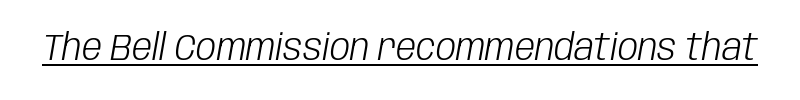
The rendering uses the underline text-decoration. The passage shown leans; its letterforms are oblique. The weight tops out at a normal text grade. Honestly, the letter spacing is just normal — you wouldn't notice it.
